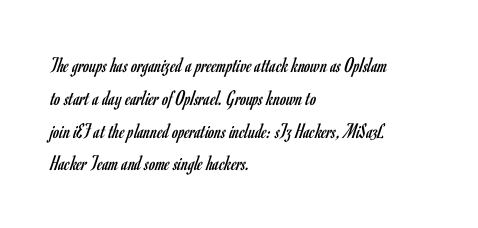
{"bold": "no", "underline": "no", "align": "left", "line_spacing": "normal", "line_spacing_ratio": 1.49, "letter_spacing": "normal", "letter_spacing_em": 0.0, "glyph_px": 22}
